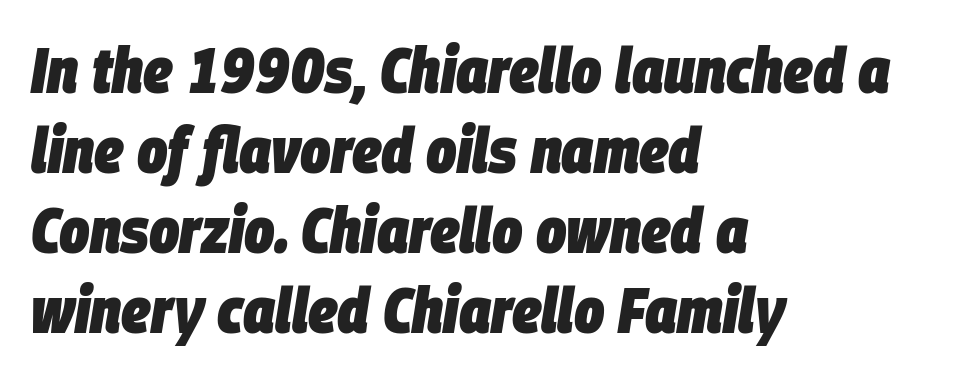
{"italic": "yes", "lean": "right", "slant_degrees": 9, "bold": "yes", "weight": "heavy", "width": "condensed", "stroke_contrast": "low", "x_height": "large", "monospaced": "no", "underline": "no", "align": "left", "line_spacing": "normal", "line_spacing_ratio": 1.25, "letter_spacing": "normal", "letter_spacing_em": 0.0, "glyph_px": 64}
